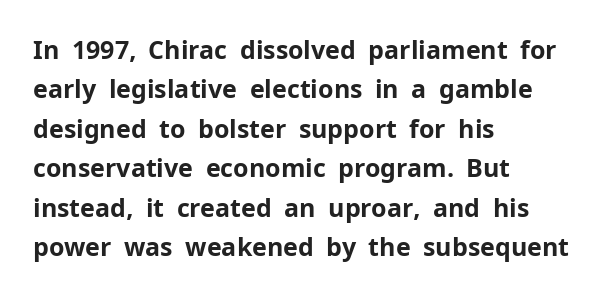
{"italic": "no", "bold": "yes", "underline": "no", "align": "left", "line_spacing": "normal", "line_spacing_ratio": 1.58, "letter_spacing": "normal", "letter_spacing_em": 0.0, "glyph_px": 25}
